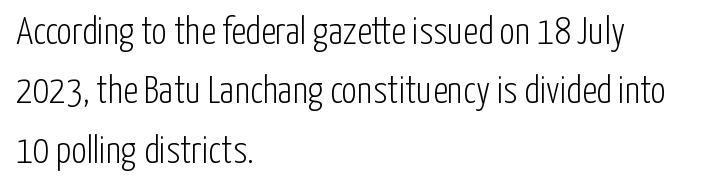
Q: Is the text bold? A: No.
Q: Is the text italic (slanted)? A: No, it is upright.
Q: Is the typeface a serif or a sans-serif typeface? A: Sans-serif.
Q: Is the text underlined? A: No.
Q: How is the paragraph aligned? A: Left-aligned.
Q: Is the spacing between letters normal or unusually wide? A: Normal.
Q: Is the spacing between lines tight, normal or loose? A: Normal.
Q: Width (condensed, normal, or wide)? A: Condensed.
Q: Stroke contrast? A: Low.
Q: x-height? A: Medium.
Q: Monospaced? A: No.
